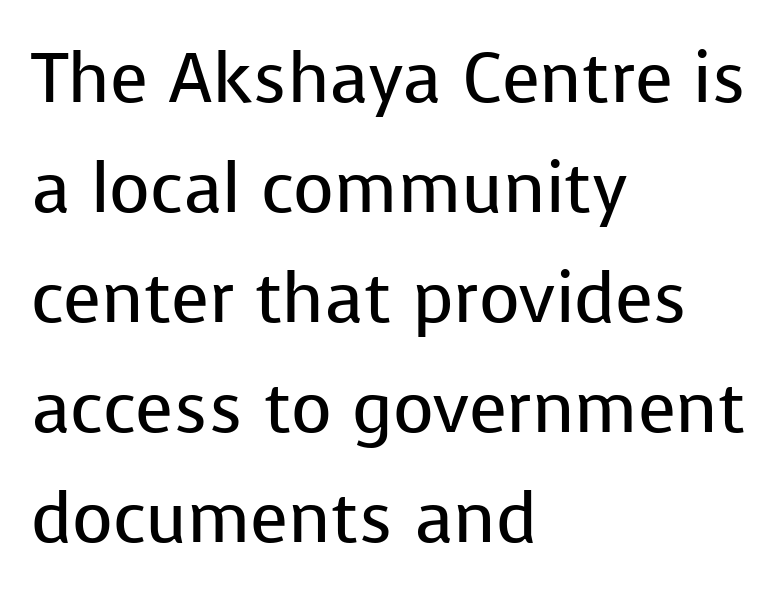
{"serif": "no", "italic": "no", "bold": "no", "weight": "regular", "width": "normal", "stroke_contrast": "low", "x_height": "medium", "monospaced": "no", "underline": "no", "align": "left", "line_spacing": "normal", "line_spacing_ratio": 1.57, "letter_spacing": "normal", "letter_spacing_em": 0.0, "glyph_px": 70}
